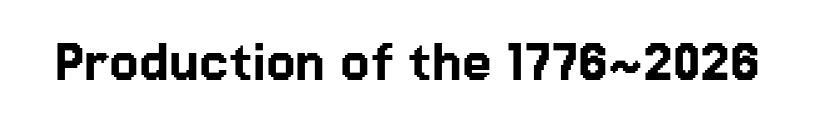
Q: Is the text italic (slanted)? A: No, it is upright.
Q: Is the typeface a serif or a sans-serif typeface? A: Sans-serif.
Q: Is the text underlined? A: No.
Q: Is the spacing between letters normal or unusually wide? A: Normal.
Q: Width (condensed, normal, or wide)? A: Normal.
Q: Stroke contrast? A: Low.
Q: x-height? A: Medium.
Q: Monospaced? A: No.
